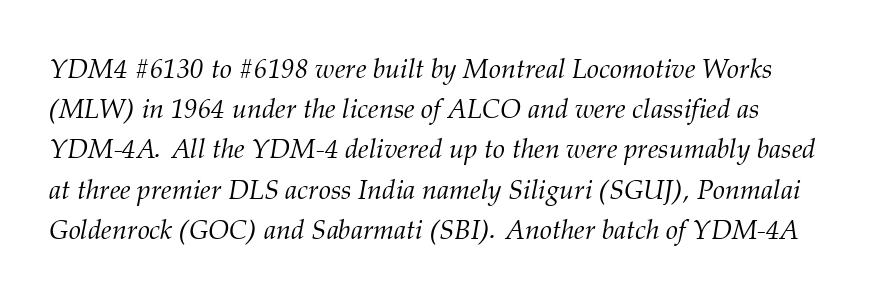
Q: Is the text bold? A: No.
Q: Is the text italic (slanted)? A: Yes, it leans right by about 12 degrees.
Q: Is the text underlined? A: No.
Q: Is the spacing between letters normal or unusually wide? A: Normal.
Q: Is the spacing between lines tight, normal or loose? A: Normal.
